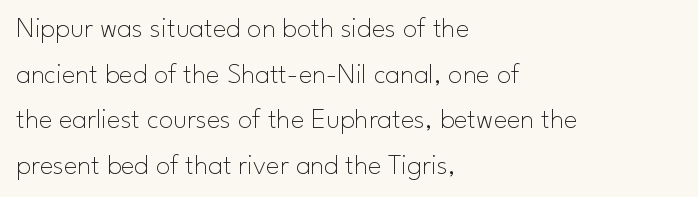
Q: Is the text bold? A: No.
Q: Is the text italic (slanted)? A: No, it is upright.
Q: Is the typeface a serif or a sans-serif typeface? A: Sans-serif.
Q: Is the text underlined? A: No.
Q: How is the paragraph aligned? A: Left-aligned.
Q: Is the spacing between letters normal or unusually wide? A: Normal.
Q: Is the spacing between lines tight, normal or loose? A: Normal.
Q: Width (condensed, normal, or wide)? A: Normal.
Q: Stroke contrast? A: Low.
Q: x-height? A: Small.
Q: Monospaced? A: No.
